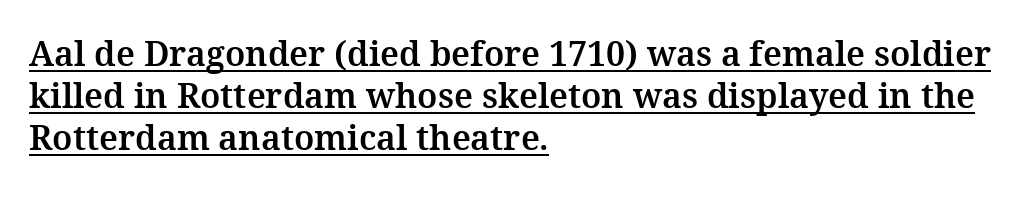
Compared with undecorated copy, this sample adds a rule below the words. Line beginnings align vertically; line endings do not. Typographically, this falls in the serif category. The lettering stays uniformly vertical, giving the passage a roman look.
